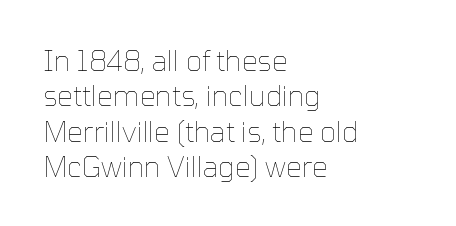
{"italic": "no", "bold": "no", "weight": "thin", "width": "normal", "stroke_contrast": "low", "x_height": "medium", "monospaced": "no", "underline": "no", "align": "left", "line_spacing": "normal", "line_spacing_ratio": 1.26, "letter_spacing": "normal", "letter_spacing_em": 0.0, "glyph_px": 28}
